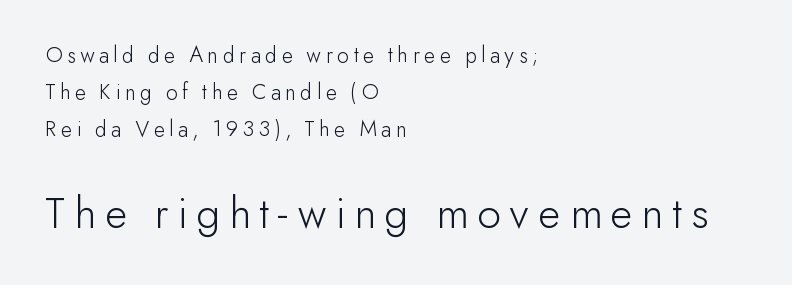
Q: Is the text bold? A: No.
Q: Is the text italic (slanted)? A: No, it is upright.
Q: Is the typeface a serif or a sans-serif typeface? A: Sans-serif.
Q: Is the text underlined? A: No.
Q: How is the paragraph aligned? A: Left-aligned.
Q: Is the spacing between letters normal or unusually wide? A: Unusually wide.
Q: Is the spacing between lines tight, normal or loose? A: Normal.
Q: Which block of text is set in a larger size, the first (top) or the second (bottom)? A: The second (bottom) one.
Q: Width (condensed, normal, or wide)? A: Normal.
Q: Stroke contrast? A: Low.
Q: x-height? A: Small.
Q: Monospaced? A: No.
